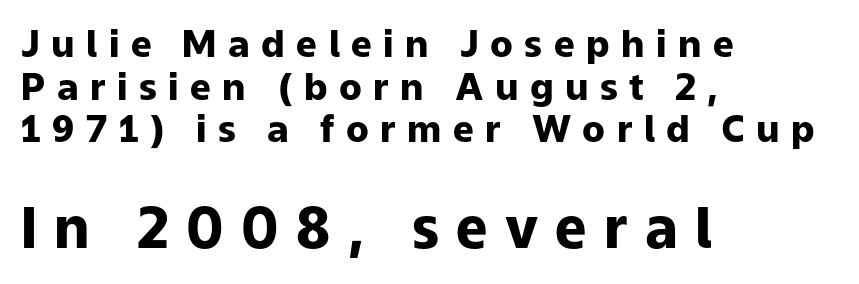
Quick note: underline off. The font is running at its bold setting. The paragraph shown leans on its left margin. A roman cut, with each character standing at attention.
